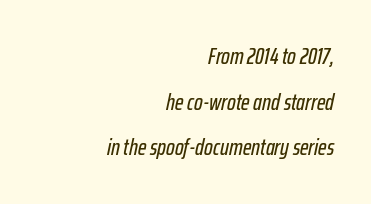
{"italic": "yes", "lean": "right", "slant_degrees": 12, "underline": "no", "align": "right", "line_spacing": "loose", "line_spacing_ratio": 1.98, "letter_spacing": "normal", "letter_spacing_em": 0.0, "glyph_px": 23}
